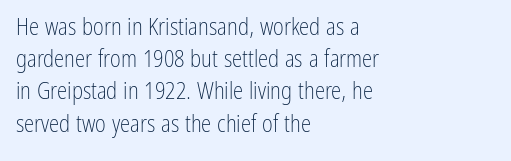
The image shows 23 px text type, upright; set left-aligned, normal line spacing (1.4x), normal letter spacing, not underlined.
